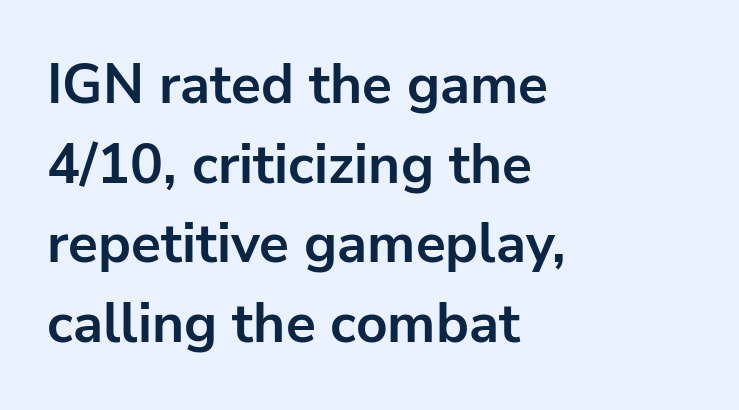
The image shows 55 px bold sans-serif type, upright; set left-aligned, normal line spacing (1.45x), normal letter spacing, not underlined; low stroke contrast and a medium x-height.
